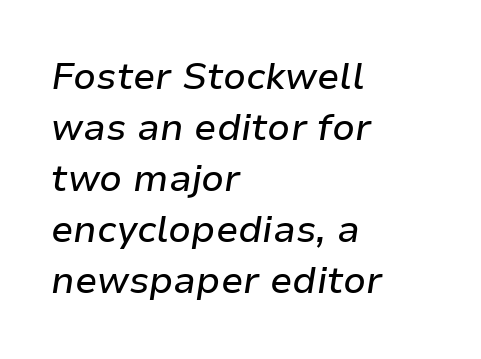
You could not count columns in this text — the font is proportionally spaced. Quick note: underline off. Horizontal bands of white between lines are of average thickness. You can tell it's italic because the verticals aren't actually vertical. Each word holds together tightly as a unit, with standard inter-letter gaps. This rendering uses left alignment, leaving the right contour irregular.
